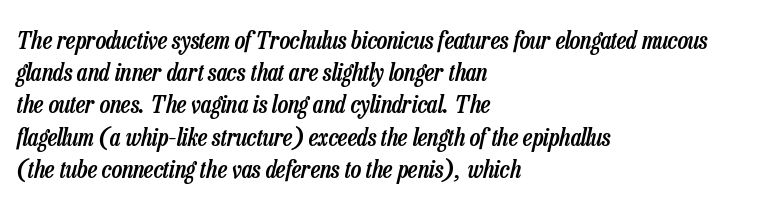
Q: Is the text bold? A: Semi-bold.
Q: Is the text italic (slanted)? A: Yes, it leans right by about 13 degrees.
Q: Is the text underlined? A: No.
Q: How is the paragraph aligned? A: Left-aligned.
Q: Is the spacing between letters normal or unusually wide? A: Normal.
Q: Is the spacing between lines tight, normal or loose? A: Normal.
